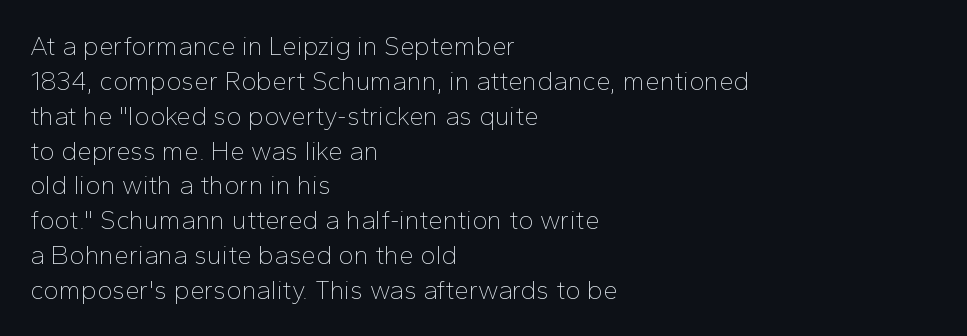
{"italic": "no", "bold": "no", "underline": "no", "align": "left", "line_spacing": "normal", "line_spacing_ratio": 1.34, "letter_spacing": "normal", "letter_spacing_em": 0.0, "glyph_px": 26}
